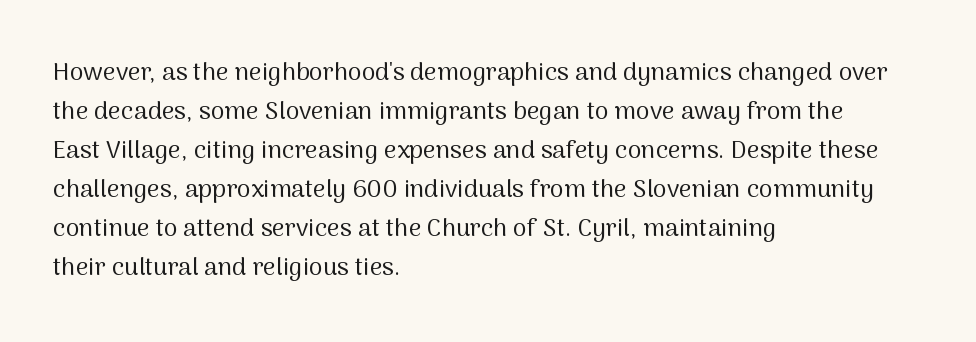
{"italic": "no", "bold": "no", "underline": "no", "align": "left", "line_spacing": "normal", "line_spacing_ratio": 1.56, "letter_spacing": "normal", "letter_spacing_em": 0.0, "glyph_px": 25}
